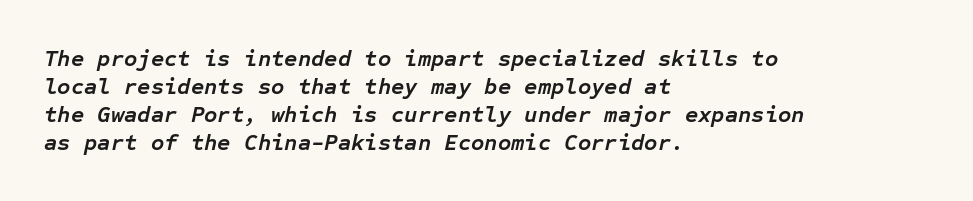
The image shows 23 px bold type, italic (leaning right); set left-aligned, line spacing 1.22x, normal letter spacing, not underlined.
